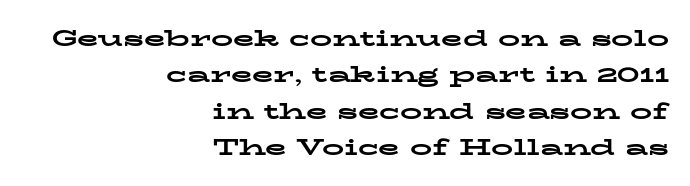
Q: Is the text bold? A: Yes.
Q: Is the text italic (slanted)? A: No, it is upright.
Q: Is the text underlined? A: No.
Q: How is the paragraph aligned? A: Right-aligned.
Q: Is the spacing between letters normal or unusually wide? A: Normal.
Q: Is the spacing between lines tight, normal or loose? A: Normal.
